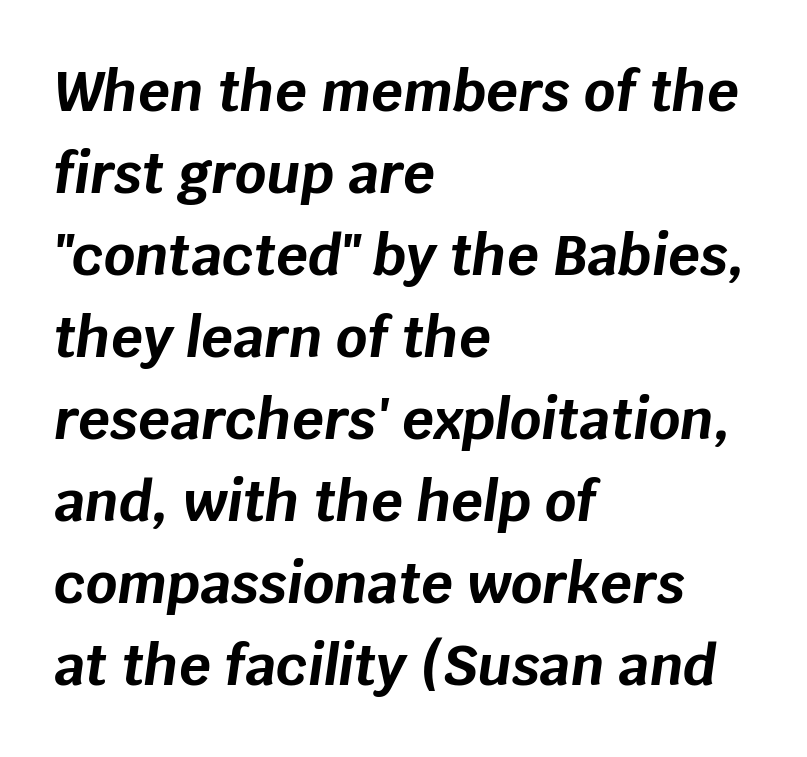
Here the designer chose a conventional face with non-uniform glyph widths. Pretty heavy lettering here — definitely bold. Style check: oblique. Students, observe: this is what conventionally led text looks like. The letterforms sit shoulder to shoulder at normal distance.
